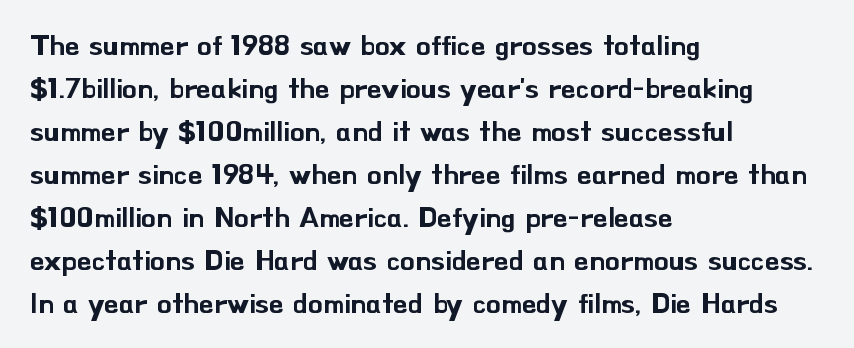
{"serif": "no", "italic": "no", "width": "normal", "stroke_contrast": "low", "x_height": "small", "monospaced": "no", "underline": "no", "align": "left", "line_spacing": "normal", "line_spacing_ratio": 1.48, "letter_spacing": "normal", "letter_spacing_em": 0.0, "glyph_px": 29}
